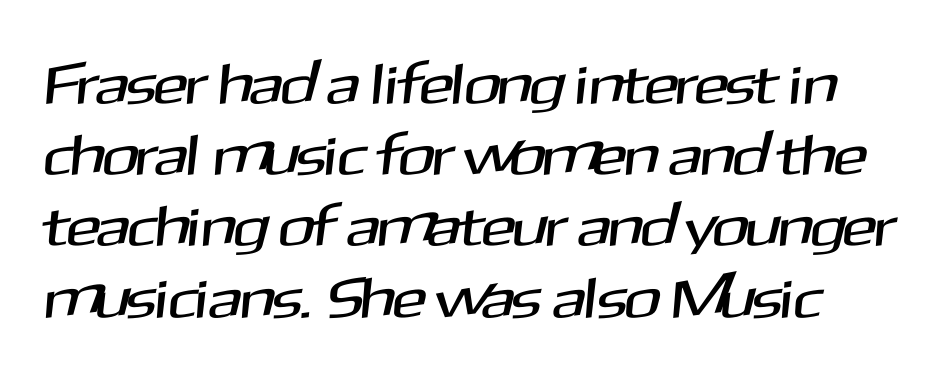
Q: Is the typeface a serif or a sans-serif typeface? A: Sans-serif.
Q: Is the text underlined? A: No.
Q: Is the spacing between letters normal or unusually wide? A: Normal.
Q: Is the spacing between lines tight, normal or loose? A: Normal.
Q: Width (condensed, normal, or wide)? A: Normal.
Q: Stroke contrast? A: Medium.
Q: x-height? A: Medium.
Q: Monospaced? A: No.
